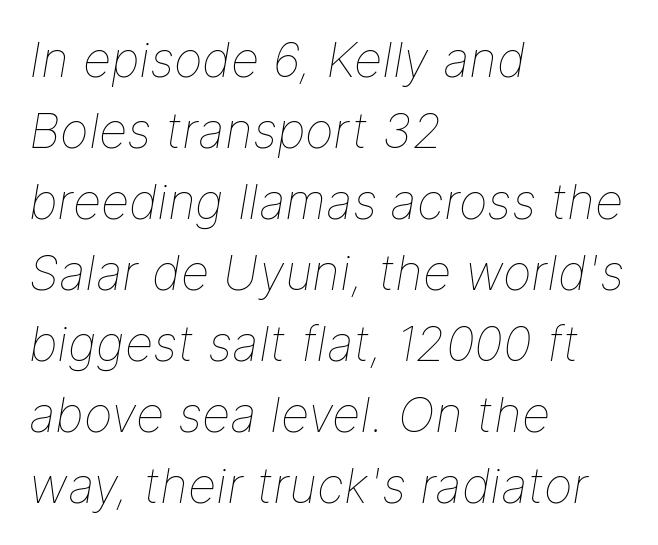
{"italic": "yes", "lean": "right", "slant_degrees": 9, "bold": "no", "weight": "thin", "width": "normal", "stroke_contrast": "low", "x_height": "medium", "monospaced": "no", "underline": "no", "align": "left", "line_spacing": "normal", "line_spacing_ratio": 1.45, "letter_spacing": "normal", "letter_spacing_em": 0.0, "glyph_px": 49}
